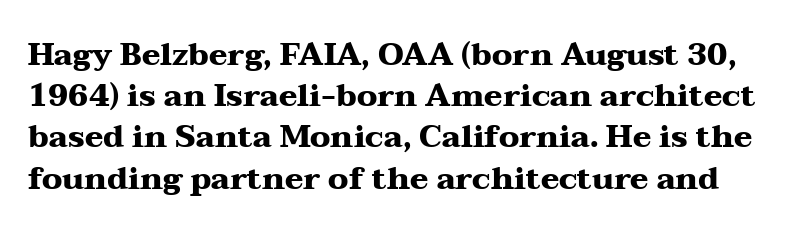
{"serif": "yes", "italic": "no", "bold": "yes", "weight": "heavy", "width": "wide", "stroke_contrast": "medium", "x_height": "medium", "monospaced": "no", "underline": "no", "line_spacing": "normal", "line_spacing_ratio": 1.33, "letter_spacing": "normal", "letter_spacing_em": 0.0, "glyph_px": 31}
